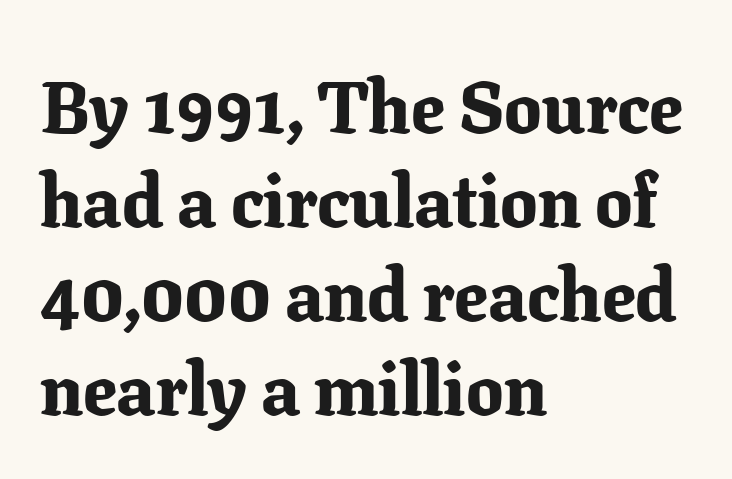
Q: Is the text bold? A: Yes.
Q: Is the text italic (slanted)? A: No, it is upright.
Q: Is the typeface a serif or a sans-serif typeface? A: Serif.
Q: Is the text underlined? A: No.
Q: How is the paragraph aligned? A: Left-aligned.
Q: Is the spacing between letters normal or unusually wide? A: Normal.
Q: Is the spacing between lines tight, normal or loose? A: Normal.
Q: Width (condensed, normal, or wide)? A: Normal.
Q: Stroke contrast? A: Low.
Q: x-height? A: Medium.
Q: Monospaced? A: No.
